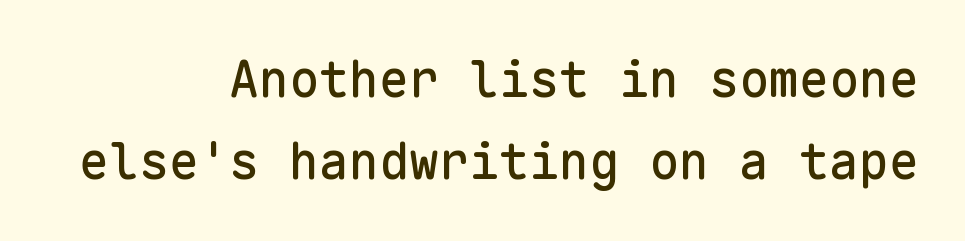
Q: Is the text italic (slanted)? A: No, it is upright.
Q: Is the typeface a serif or a sans-serif typeface? A: Sans-serif.
Q: Is the text underlined? A: No.
Q: How is the paragraph aligned? A: Right-aligned.
Q: Is the spacing between letters normal or unusually wide? A: Normal.
Q: Is the spacing between lines tight, normal or loose? A: Normal.
Q: Width (condensed, normal, or wide)? A: Normal.
Q: Stroke contrast? A: Low.
Q: x-height? A: Medium.
Q: Monospaced? A: Yes.
